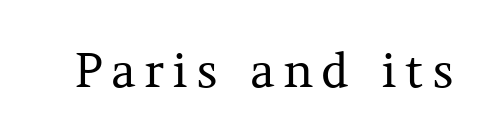
The image shows 47 px regular-weight serif type, upright; set not underlined; medium stroke contrast and a medium x-height.
